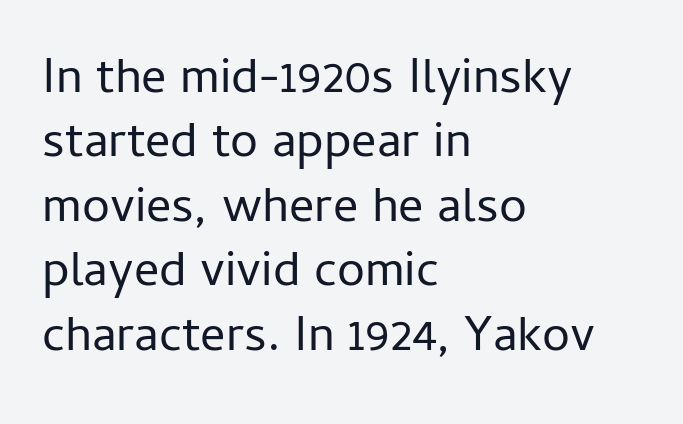
Q: Is the text bold? A: No.
Q: Is the text italic (slanted)? A: No, it is upright.
Q: Is the typeface a serif or a sans-serif typeface? A: Sans-serif.
Q: Is the text underlined? A: No.
Q: How is the paragraph aligned? A: Left-aligned.
Q: Is the spacing between letters normal or unusually wide? A: Normal.
Q: Is the spacing between lines tight, normal or loose? A: Normal.
Q: Width (condensed, normal, or wide)? A: Normal.
Q: Stroke contrast? A: Low.
Q: x-height? A: Medium.
Q: Monospaced? A: No.
